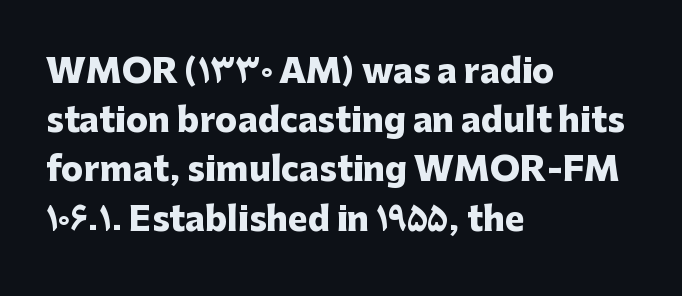
Examine the stroke ends and you'll find no serifs. Nothing unusual about the tracking: characters are spaced as the font intends. This sample is left-justified, so line endings fall wherever the words run out. This sample keeps an unexceptional amount of space between lines. Unlike italic type, these characters show no tilt at all. The string is rendered with underlining switched off.
